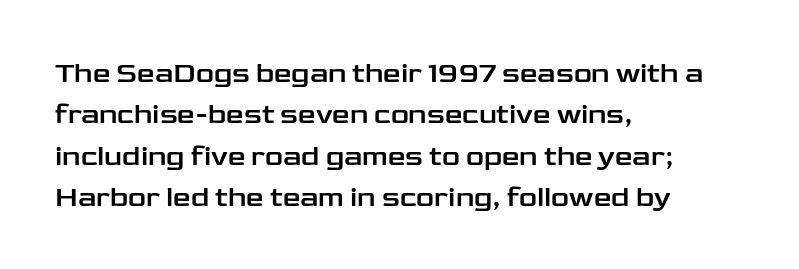
The image shows 28 px wide sans-serif type, upright; set left-aligned, normal line spacing (1.48x), normal letter spacing, not underlined; low stroke contrast and a medium x-height.
